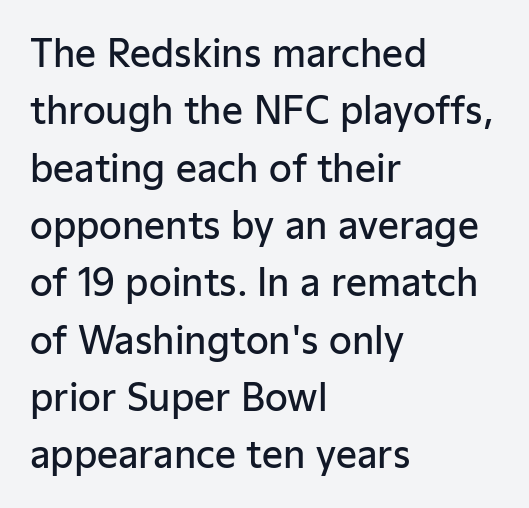
The image shows 37 px semibold sans-serif type, upright; set left-aligned, normal line spacing (1.55x), normal letter spacing, not underlined; low stroke contrast and a medium x-height.
